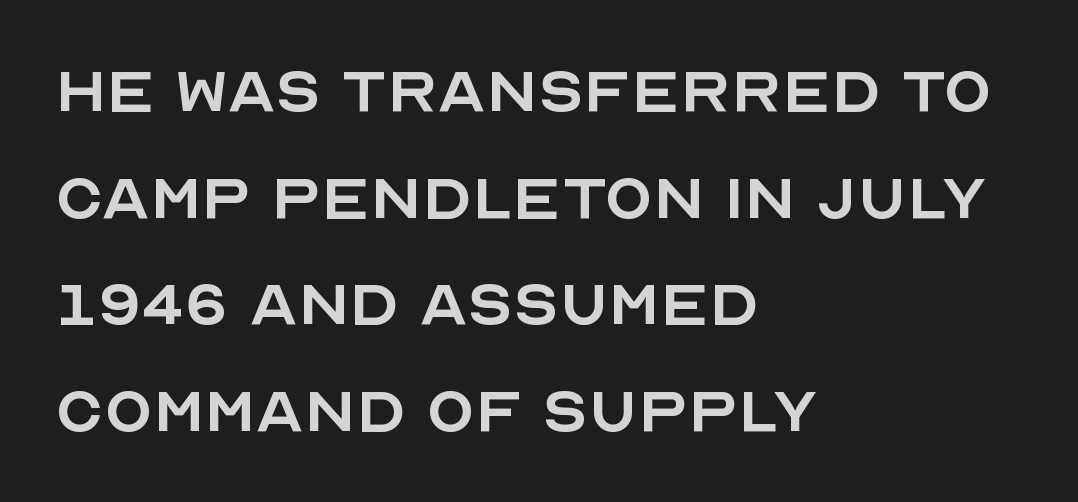
{"serif": "no", "italic": "no", "bold": "no", "weight": "regular", "width": "normal", "x_height": "large", "monospaced": "no", "underline": "no", "align": "left", "line_spacing": "normal", "line_spacing_ratio": 1.35, "letter_spacing": "normal", "letter_spacing_em": 0.0, "glyph_px": 79}
